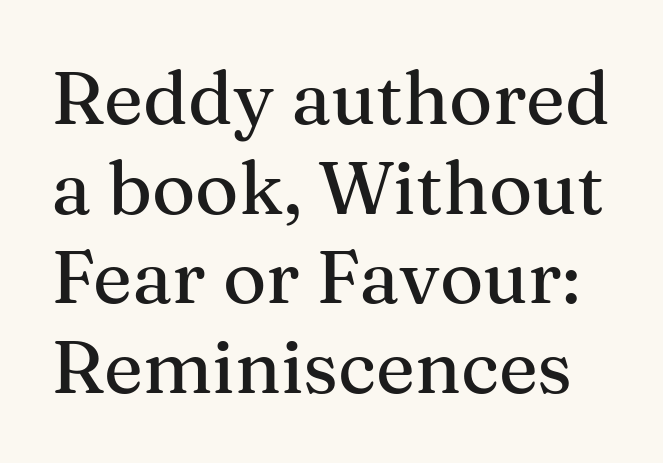
Q: Is the text italic (slanted)? A: No, it is upright.
Q: Is the typeface a serif or a sans-serif typeface? A: Serif.
Q: Is the text underlined? A: No.
Q: Is the spacing between letters normal or unusually wide? A: Normal.
Q: Width (condensed, normal, or wide)? A: Normal.
Q: Stroke contrast? A: Medium.
Q: x-height? A: Medium.
Q: Monospaced? A: No.
